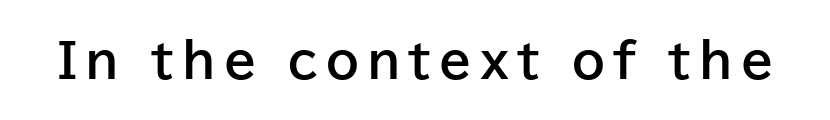
This is heavy type, rendered in bold. Varying glyph widths throughout — classic text-font behaviour. These lines were composed using upright roman letters. Serifs: no, the terminals of the letterforms are clean. A bare baseline throughout the passage.
